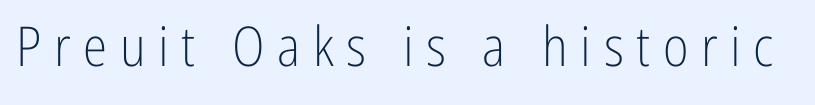
{"serif": "no", "italic": "no", "bold": "no", "weight": "light", "width": "condensed", "stroke_contrast": "low", "x_height": "medium", "monospaced": "no", "underline": "no", "letter_spacing": "wide", "letter_spacing_em": 0.23, "glyph_px": 55}
